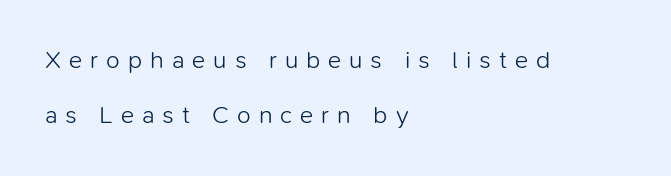
{"italic": "no", "bold": "no", "underline": "no", "align": "left", "line_spacing": "loose", "line_spacing_ratio": 2.21, "letter_spacing": "wide", "letter_spacing_em": 0.32, "glyph_px": 25}
